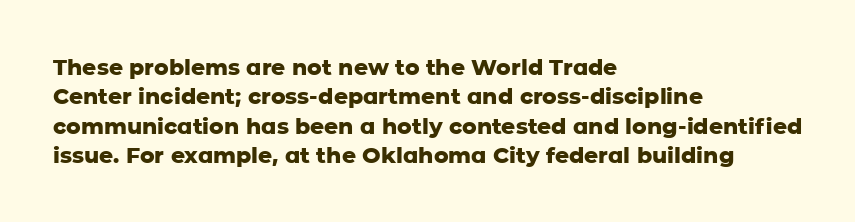
Q: Is the text bold? A: Yes.
Q: Is the text italic (slanted)? A: No, it is upright.
Q: Is the text underlined? A: No.
Q: How is the paragraph aligned? A: Left-aligned.
Q: Is the spacing between letters normal or unusually wide? A: Normal.
Q: Is the spacing between lines tight, normal or loose? A: Normal.
